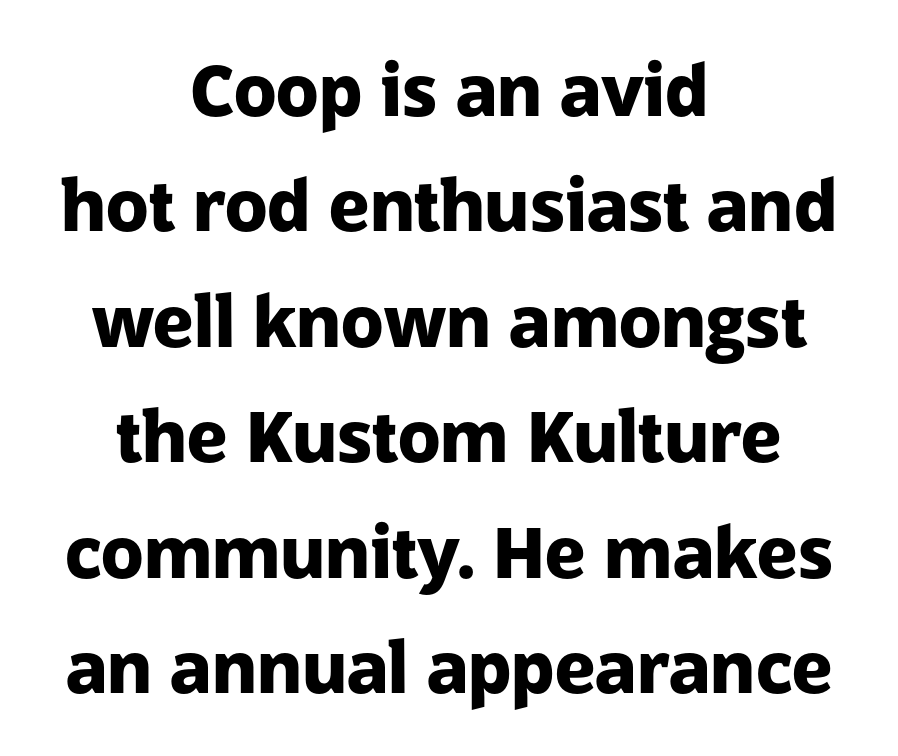
Q: Is the text bold? A: Yes.
Q: Is the text italic (slanted)? A: No, it is upright.
Q: Is the typeface a serif or a sans-serif typeface? A: Sans-serif.
Q: Is the text underlined? A: No.
Q: How is the paragraph aligned? A: Centered.
Q: Is the spacing between letters normal or unusually wide? A: Normal.
Q: Is the spacing between lines tight, normal or loose? A: Normal.
Q: Width (condensed, normal, or wide)? A: Normal.
Q: Stroke contrast? A: Low.
Q: x-height? A: Medium.
Q: Monospaced? A: No.
